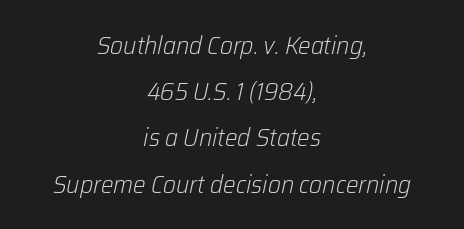
{"italic": "yes", "lean": "right", "slant_degrees": 12, "bold": "no", "underline": "no", "align": "center", "line_spacing_ratio": 1.85, "letter_spacing": "normal", "letter_spacing_em": 0.0, "glyph_px": 25}
